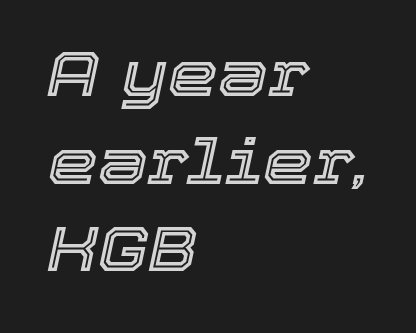
Q: Is the text italic (slanted)? A: Yes, it leans right by about 12 degrees.
Q: Is the text underlined? A: No.
Q: How is the paragraph aligned? A: Left-aligned.
Q: Is the spacing between letters normal or unusually wide? A: Normal.
Q: Is the spacing between lines tight, normal or loose? A: Normal.
Q: Width (condensed, normal, or wide)? A: Normal.
Q: x-height? A: Medium.
Q: Monospaced? A: No.
